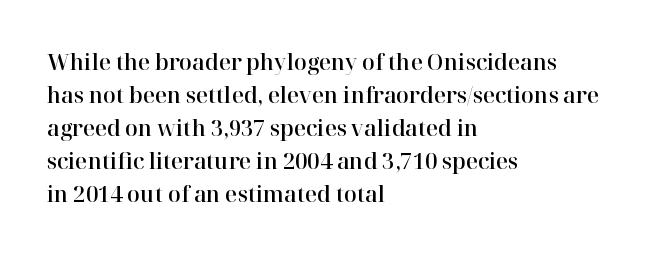
Q: Is the text italic (slanted)? A: No, it is upright.
Q: Is the text underlined? A: No.
Q: How is the paragraph aligned? A: Left-aligned.
Q: Is the spacing between letters normal or unusually wide? A: Normal.
Q: Is the spacing between lines tight, normal or loose? A: Normal.
